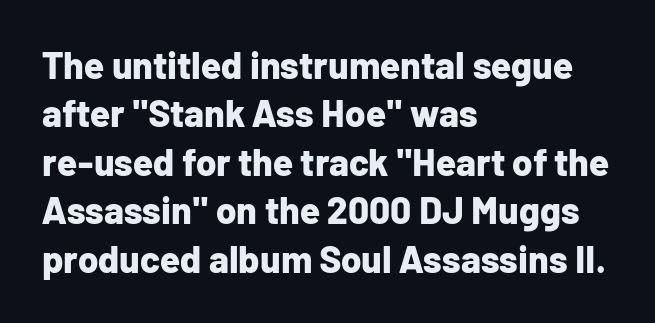
{"serif": "no", "italic": "no", "bold": "yes", "weight": "bold", "width": "normal", "stroke_contrast": "low", "x_height": "medium", "monospaced": "no", "underline": "no", "align": "left", "line_spacing": "normal", "line_spacing_ratio": 1.31, "letter_spacing": "normal", "letter_spacing_em": 0.0, "glyph_px": 37}
